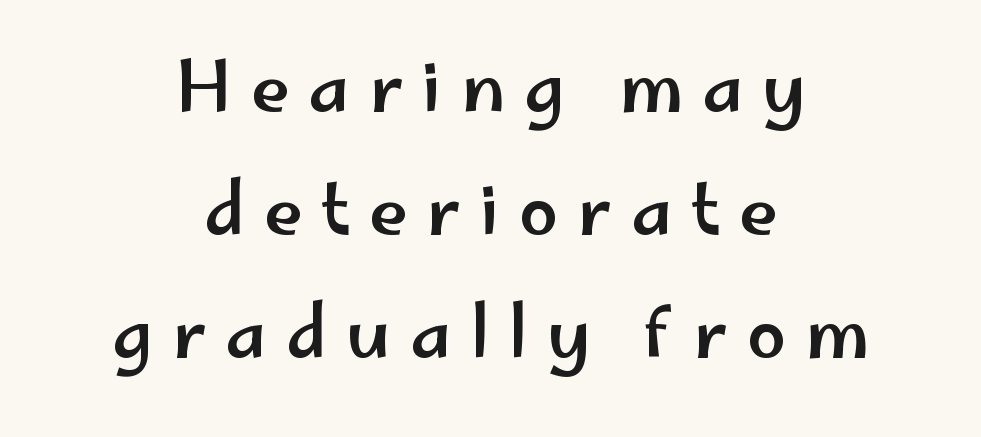
The paragraph shown floats in the horizontal middle. Note the varied advance widths — an 'i' is clearly narrower than an 'm'. Type style note: lacks serifs. The lettering stays uniformly vertical, giving the passage a roman look. Observe the wide spacing: letters keep a clear distance from each other. Honestly, there is no underline to notice here at all.
